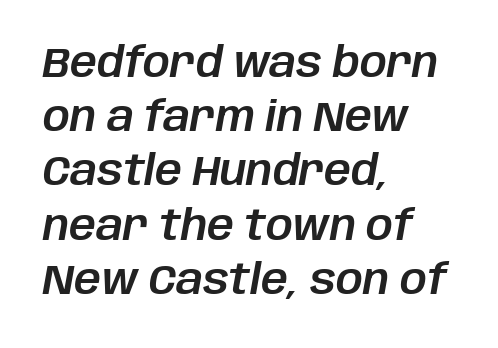
{"italic": "yes", "lean": "right", "slant_degrees": 10, "width": "normal", "stroke_contrast": "low", "x_height": "large", "monospaced": "no", "underline": "no", "align": "left", "line_spacing": "normal", "line_spacing_ratio": 1.29, "letter_spacing": "normal", "letter_spacing_em": 0.0, "glyph_px": 42}
